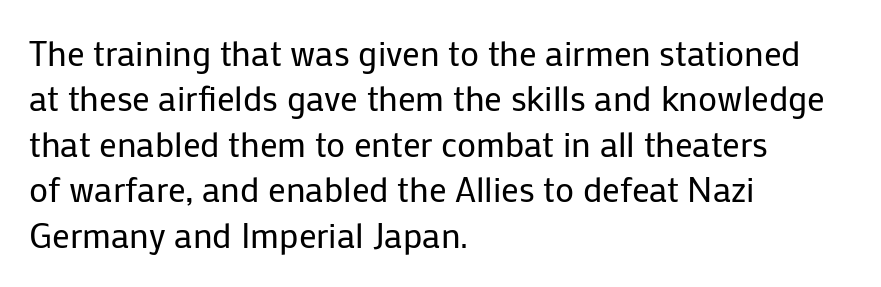
The image shows 35 px regular-weight sans-serif type, upright; set left-aligned, normal line spacing (1.3x), normal letter spacing, not underlined; low stroke contrast and a medium x-height.
